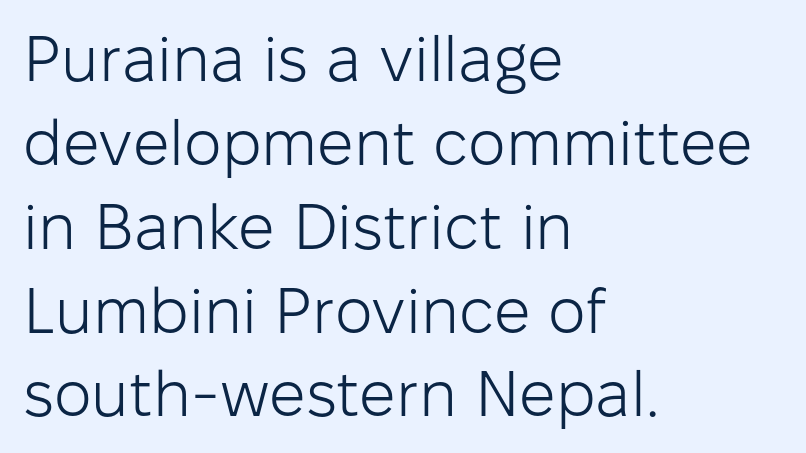
This reads as an unemphasized weight, regular at the heaviest. Beneath every word, the page is bare. Think of a printed novel: that variable character pitch is what you see here. Grotesque or geometric, the face here clearly has no serifs. In terms of letterspacing, this is plain default setting. These lines are set flush left with a ragged right edge.
